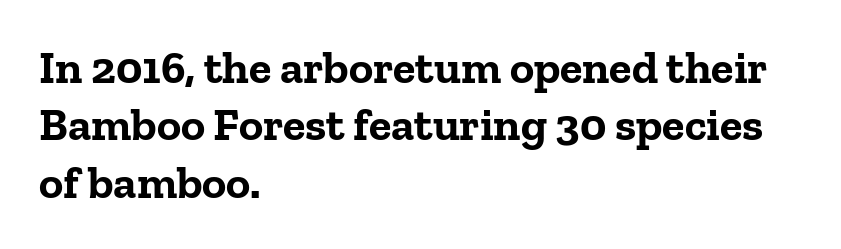
{"serif": "yes", "italic": "no", "bold": "yes", "weight": "bold", "width": "normal", "stroke_contrast": "low", "x_height": "medium", "monospaced": "no", "underline": "no", "align": "left", "line_spacing": "normal", "line_spacing_ratio": 1.25, "letter_spacing": "normal", "letter_spacing_em": 0.0, "glyph_px": 46}
